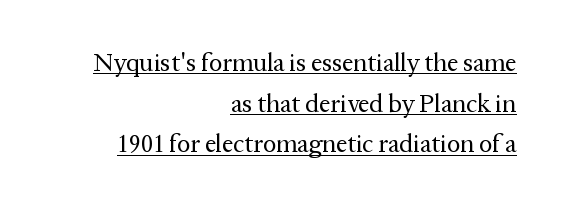
Q: Is the text bold? A: No.
Q: Is the text italic (slanted)? A: No, it is upright.
Q: Is the text underlined? A: Yes.
Q: How is the paragraph aligned? A: Right-aligned.
Q: Is the spacing between letters normal or unusually wide? A: Normal.
Q: Is the spacing between lines tight, normal or loose? A: Normal.
